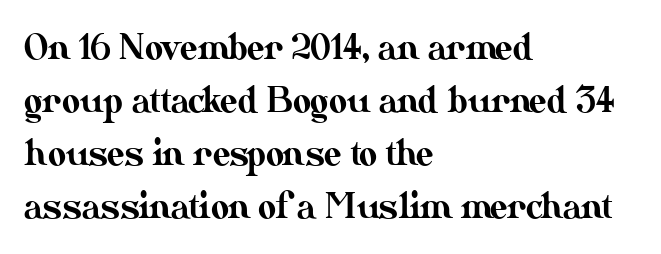
{"italic": "no", "width": "normal", "stroke_contrast": "medium", "x_height": "small", "monospaced": "no", "underline": "no", "align": "left", "line_spacing": "normal", "line_spacing_ratio": 1.51, "letter_spacing": "normal", "letter_spacing_em": 0.0, "glyph_px": 35}
